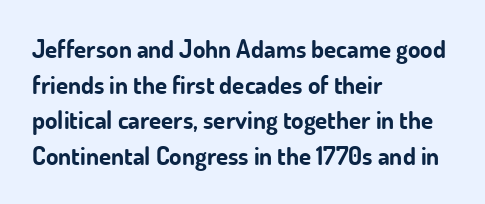
{"italic": "no", "bold": "yes", "underline": "no", "align": "left", "line_spacing": "normal", "line_spacing_ratio": 1.43, "letter_spacing": "normal", "letter_spacing_em": 0.0, "glyph_px": 25}
